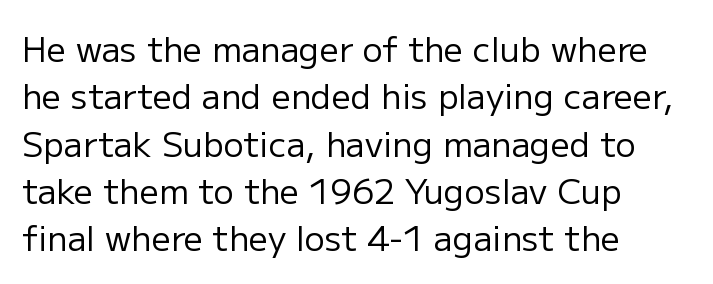
{"serif": "no", "italic": "no", "bold": "no", "weight": "regular", "width": "normal", "stroke_contrast": "low", "x_height": "medium", "monospaced": "no", "underline": "no", "align": "left", "line_spacing": "normal", "line_spacing_ratio": 1.39, "letter_spacing": "normal", "letter_spacing_em": 0.0, "glyph_px": 34}
